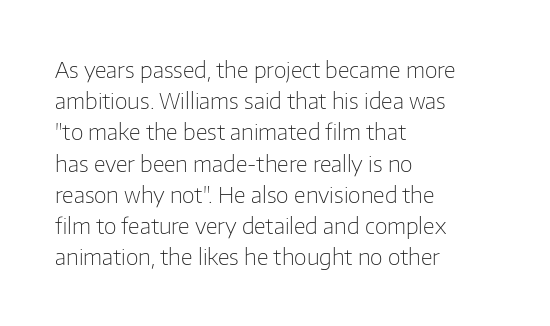
Every row of glyphs begins at an identical x-position on the left. The typesetting does not lean heavy: it is not bold. One glance says typical: line gaps are just what's usual. Underlining? Definitely not there.
